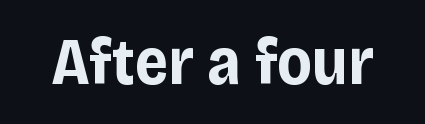
{"serif": "no", "italic": "no", "bold": "yes", "weight": "bold", "width": "normal", "stroke_contrast": "low", "x_height": "large", "monospaced": "no", "underline": "no", "letter_spacing": "normal", "letter_spacing_em": 0.0, "glyph_px": 66}
